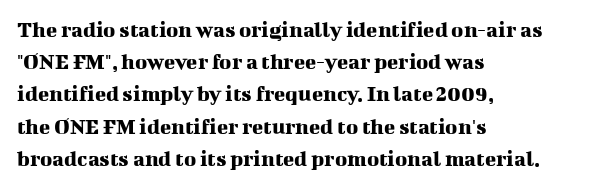
Does the leading feel generous? No, just average. The paragraph shown leans on its left margin. The string is rendered with underlining switched off. Here the glyphs are tracked normally, forming tight word shapes. The font's upright variant was chosen for this text.
